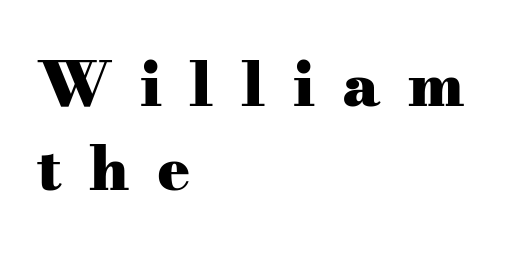
{"serif": "yes", "italic": "no", "bold": "yes", "weight": "heavy", "width": "wide", "stroke_contrast": "medium", "x_height": "small", "monospaced": "no", "underline": "no", "align": "left", "line_spacing": "normal", "line_spacing_ratio": 1.38, "letter_spacing": "wide", "letter_spacing_em": 0.45, "glyph_px": 61}
